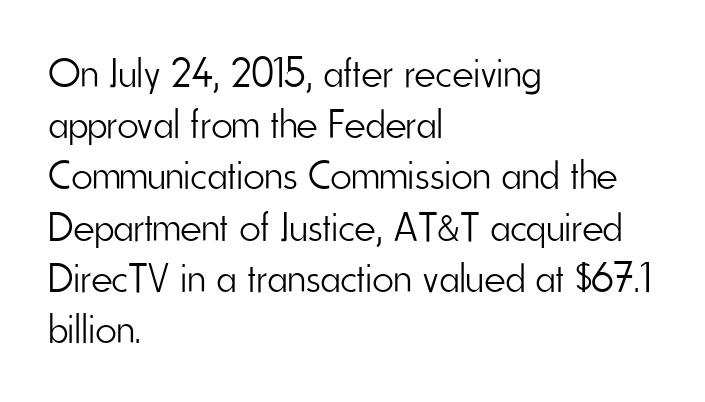
The image shows 41 px light, condensed sans-serif type, upright; set left-aligned, normal line spacing (1.25x), normal letter spacing, not underlined; low stroke contrast and a small x-height.
